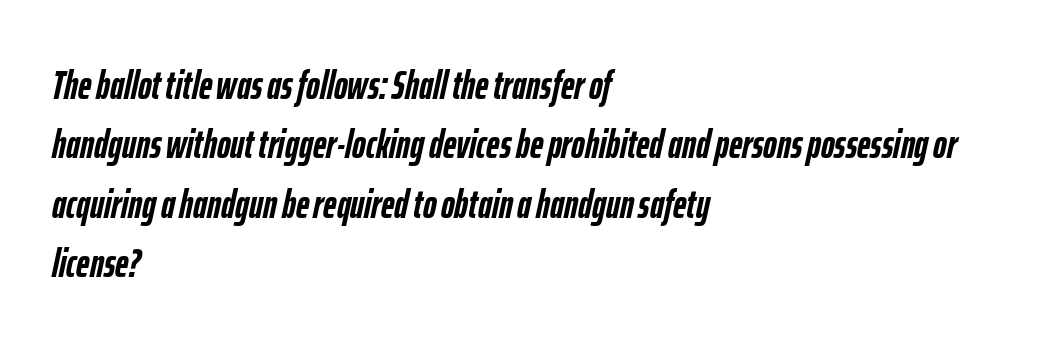
The image shows 41 px semibold, condensed type, italic (leaning right); set left-aligned, normal line spacing (1.45x), normal letter spacing, not underlined; low stroke contrast and a medium x-height.
